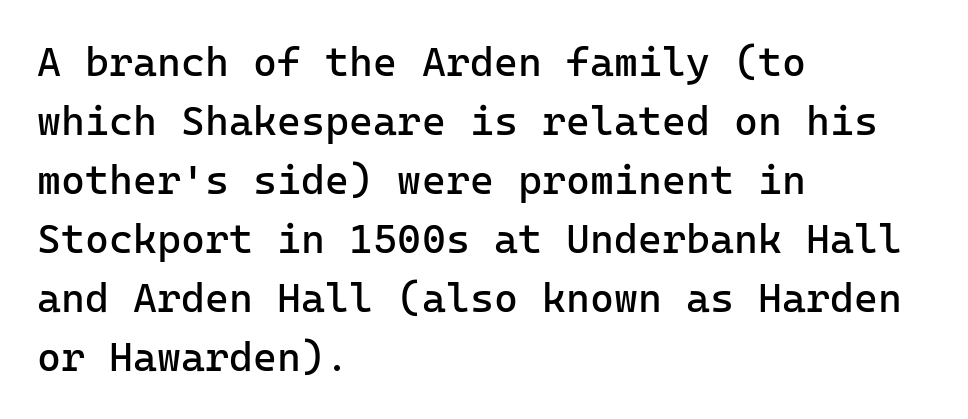
{"serif": "no", "italic": "no", "bold": "no", "weight": "regular", "width": "normal", "stroke_contrast": "low", "x_height": "medium", "monospaced": "yes", "underline": "no", "align": "left", "line_spacing": "normal", "line_spacing_ratio": 1.44, "letter_spacing": "normal", "letter_spacing_em": 0.0, "glyph_px": 41}
